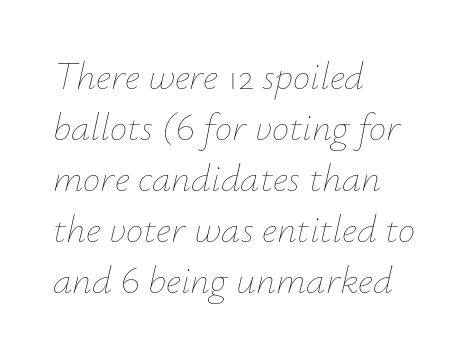
Q: Is the text bold? A: No.
Q: Is the text italic (slanted)? A: Yes, it leans right by about 12 degrees.
Q: Is the text underlined? A: No.
Q: How is the paragraph aligned? A: Left-aligned.
Q: Is the spacing between letters normal or unusually wide? A: Normal.
Q: Is the spacing between lines tight, normal or loose? A: Normal.
Q: Width (condensed, normal, or wide)? A: Normal.
Q: Stroke contrast? A: Low.
Q: x-height? A: Small.
Q: Monospaced? A: No.
